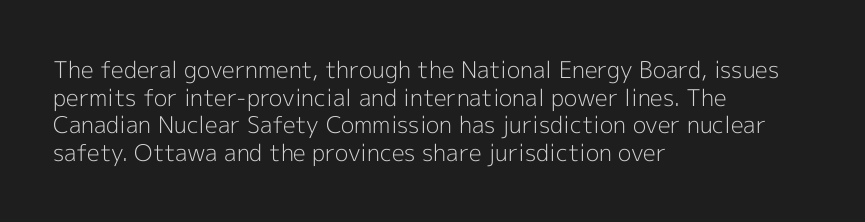
Unlike italic type, these characters show no tilt at all. The string is rendered with underlining switched off. The lines are quadded left. Tracking here is standard; glyphs follow each other at the usual distance. The letters look calm and open, with moderate or lighter stems.
